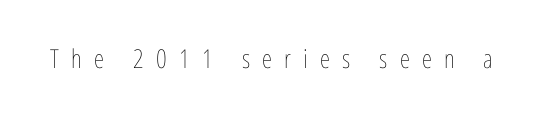
Q: Is the text bold? A: No.
Q: Is the text italic (slanted)? A: No, it is upright.
Q: Is the text underlined? A: No.
Q: Is the spacing between letters normal or unusually wide? A: Unusually wide.
